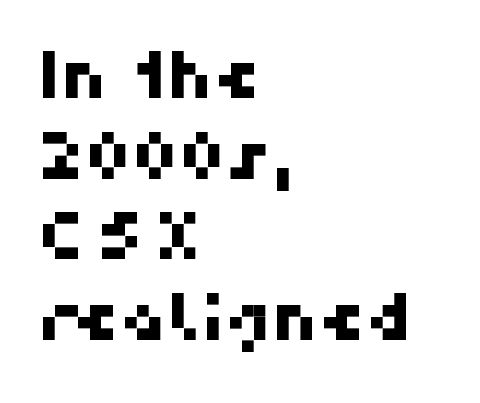
Honestly, the letter spacing is just normal — you wouldn't notice it. The face used here is a sans, in the tradition of grotesques and geometrics. Underline: absent. A student would call this left alignment; a typographer would say flush left, rag right. This sample has the flowing, uneven cadence of proportional lettering.
